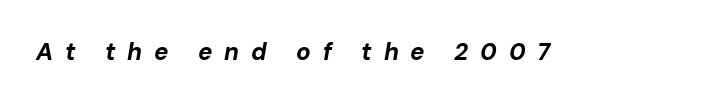
{"italic": "yes", "lean": "right", "slant_degrees": 10, "bold": "yes", "underline": "no", "letter_spacing": "wide", "letter_spacing_em": 0.49, "glyph_px": 24}
